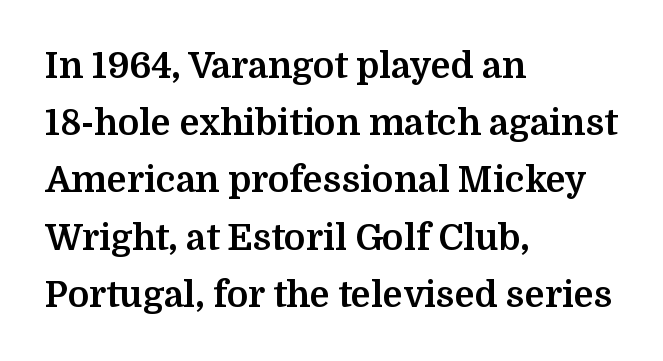
The image shows 36 px bold serif type, upright; set left-aligned, normal line spacing (1.59x), normal letter spacing, not underlined; medium stroke contrast and a medium x-height.
